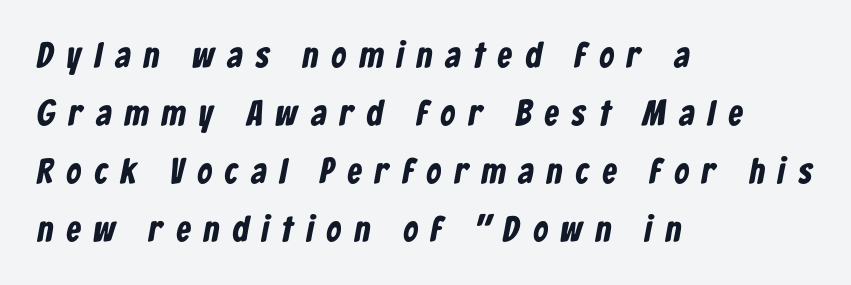
The image shows 36 px bold, condensed sans-serif type; set left-aligned, normal line spacing (1.61x), unusually wide letter spacing (+0.37 em), not underlined; low stroke contrast and a medium x-height.
